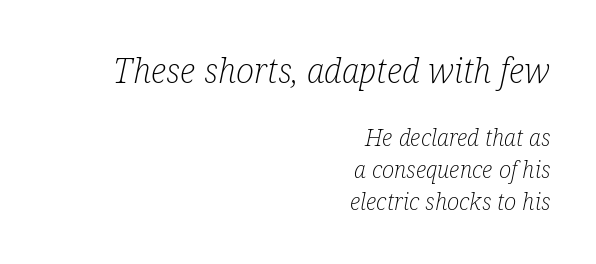
Q: Is the text bold? A: No.
Q: Is the text italic (slanted)? A: Yes, it leans right by about 12 degrees.
Q: Is the typeface a serif or a sans-serif typeface? A: Serif.
Q: Is the text underlined? A: No.
Q: How is the paragraph aligned? A: Right-aligned.
Q: Is the spacing between letters normal or unusually wide? A: Normal.
Q: Is the spacing between lines tight, normal or loose? A: Normal.
Q: Which block of text is set in a larger size, the first (top) or the second (bottom)? A: The first (top) one.
Q: Width (condensed, normal, or wide)? A: Condensed.
Q: Stroke contrast? A: Low.
Q: x-height? A: Medium.
Q: Monospaced? A: No.
